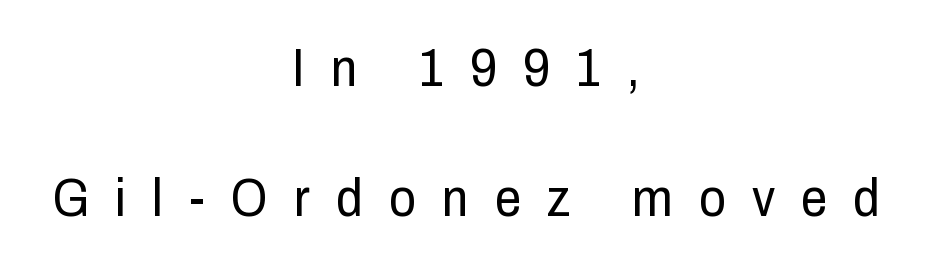
{"serif": "no", "italic": "no", "bold": "no", "weight": "regular", "width": "condensed", "stroke_contrast": "low", "x_height": "medium", "monospaced": "no", "underline": "no", "align": "center", "line_spacing": "loose", "line_spacing_ratio": 2.46, "letter_spacing": "wide", "letter_spacing_em": 0.49, "glyph_px": 53}
